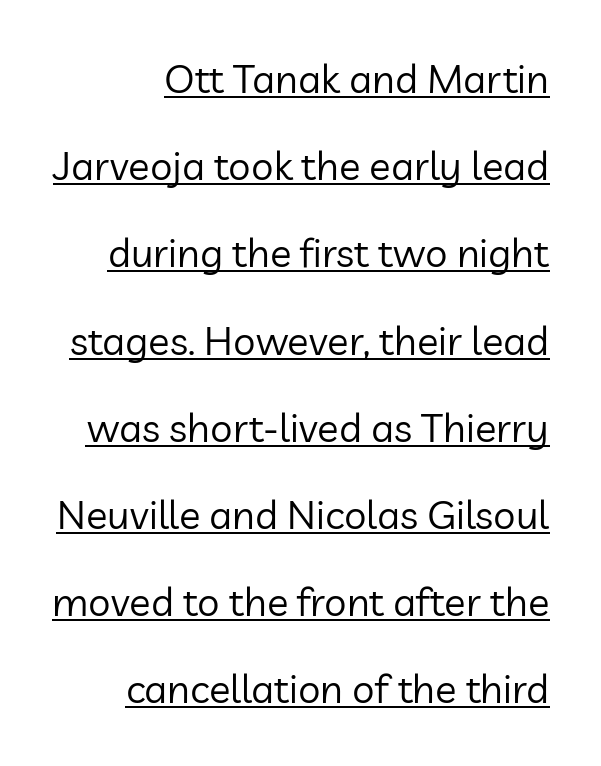
Each letter keeps its own natural width here, so spacing adapts to shape. This block would shrink considerably if given ordinary leading; it's expanded now. The gaps between neighbouring characters are ordinary and unremarkable. Grotesque or geometric, the face here clearly has no serifs. When letters stand straight like this, we call the style roman or upright. Quick note: underline on.
